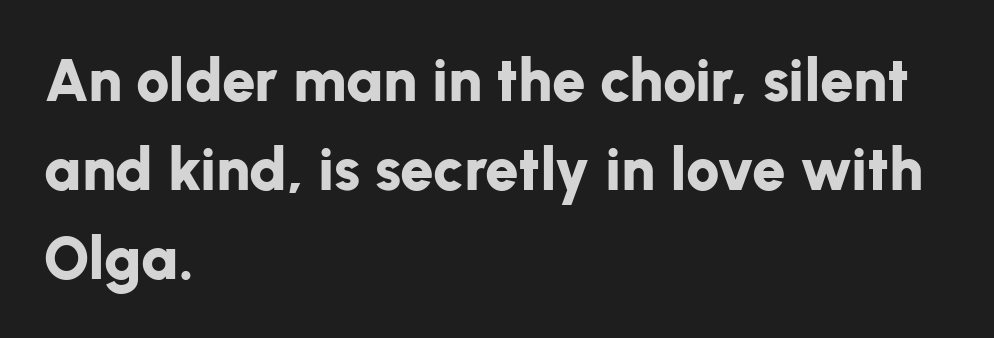
The image shows 60 px bold sans-serif type, upright; set left-aligned, normal line spacing (1.48x), normal letter spacing, not underlined; low stroke contrast and a medium x-height.
